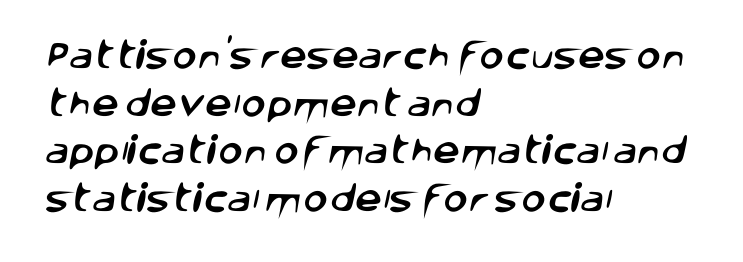
The image shows 30 px sans-serif type; set left-aligned, normal line spacing (1.59x), normal letter spacing, not underlined; low stroke contrast and a large x-height.
